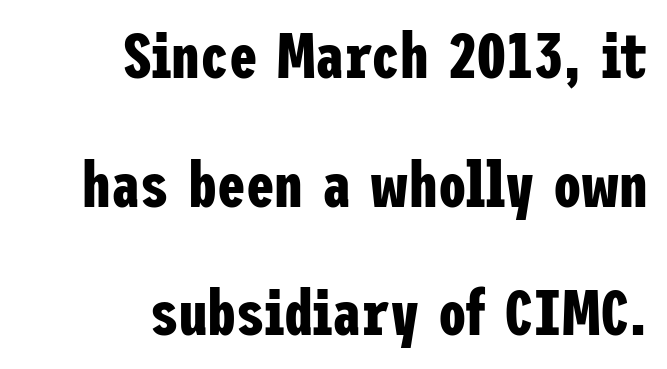
The image shows 64 px bold, condensed sans-serif type, upright; set right-aligned, loose line spacing (2.01x), normal letter spacing, not underlined; low stroke contrast and a medium x-height.
